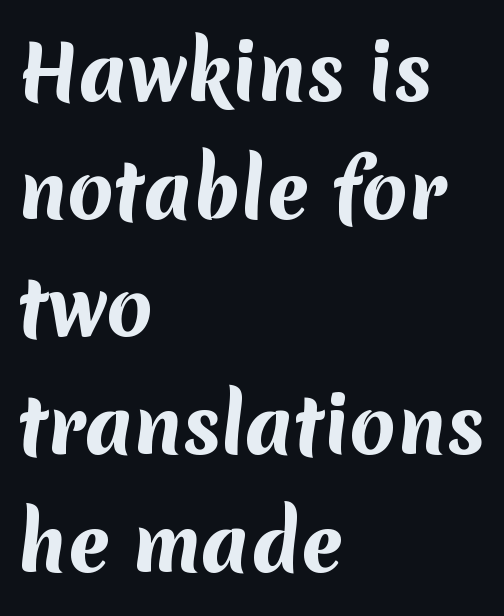
The image shows 75 px bold sans-serif type; set left-aligned, normal line spacing (1.57x), normal letter spacing, not underlined; medium stroke contrast and a medium x-height.
